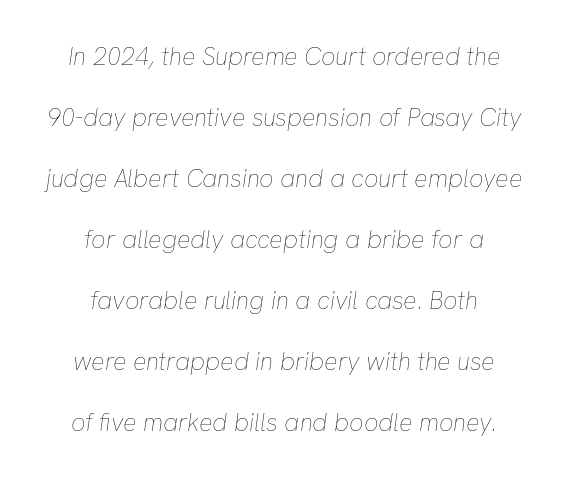
A light-to-regular cut is what we see here. Both edges are ragged and mirror each other, which tells us the setting is centered. The space beneath each line is pristine and unruled. Whoever set this chose breathing room over compactness in the vertical rhythm. An italicized treatment has been applied to the whole sample. Default kerning and tracking; the words read as compact shapes.
